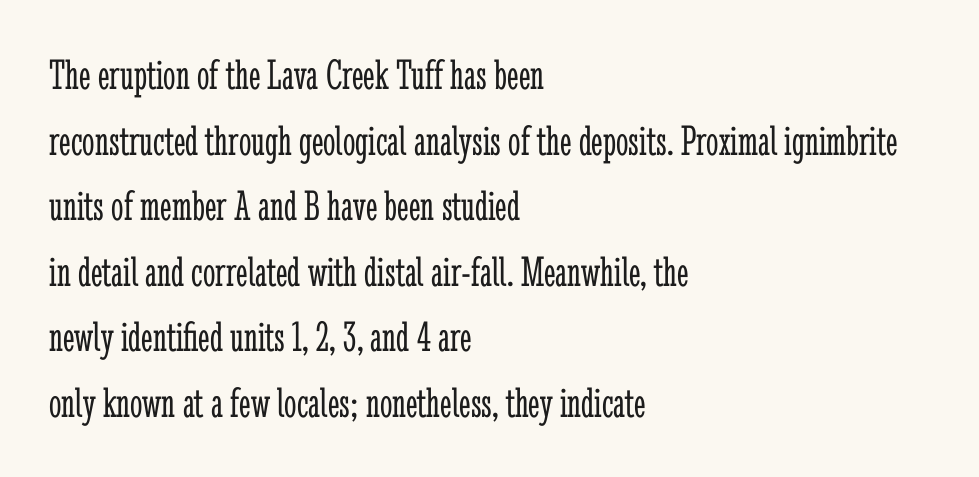
{"serif": "yes", "italic": "no", "bold": "no", "weight": "light", "width": "condensed", "stroke_contrast": "low", "x_height": "medium", "monospaced": "no", "underline": "no", "align": "left", "line_spacing": "normal", "line_spacing_ratio": 1.49, "letter_spacing": "normal", "letter_spacing_em": 0.0, "glyph_px": 44}
